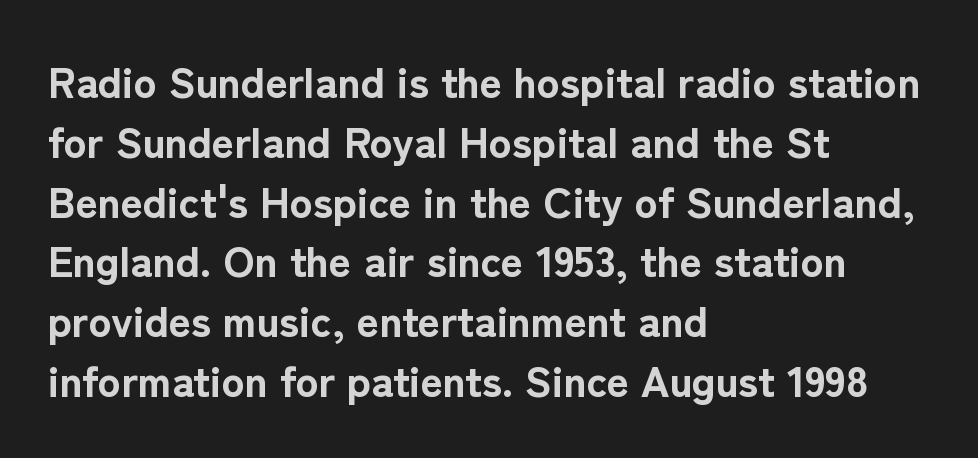
The image shows 43 px bold sans-serif type, upright; set left-aligned, normal line spacing (1.39x), normal letter spacing, not underlined; low stroke contrast and a medium x-height.
